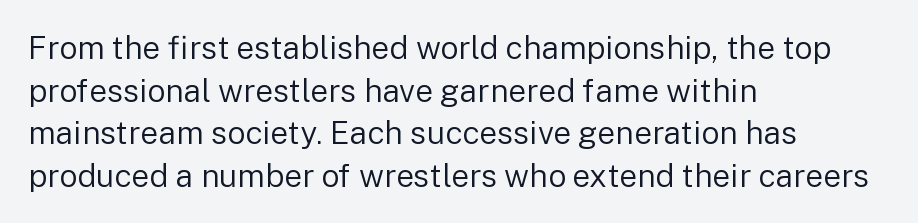
Q: Is the text bold? A: No.
Q: Is the text italic (slanted)? A: No, it is upright.
Q: Is the typeface a serif or a sans-serif typeface? A: Sans-serif.
Q: Is the text underlined? A: No.
Q: How is the paragraph aligned? A: Left-aligned.
Q: Is the spacing between letters normal or unusually wide? A: Normal.
Q: Is the spacing between lines tight, normal or loose? A: Normal.
Q: Width (condensed, normal, or wide)? A: Normal.
Q: Stroke contrast? A: Low.
Q: x-height? A: Medium.
Q: Monospaced? A: No.
